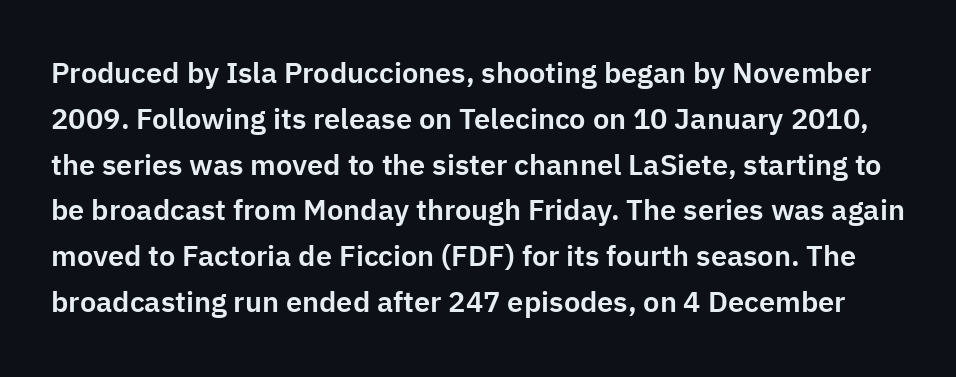
The image shows 29 px sans-serif type, upright; set normal line spacing (1.58x), normal letter spacing, not underlined; low stroke contrast and a medium x-height.
